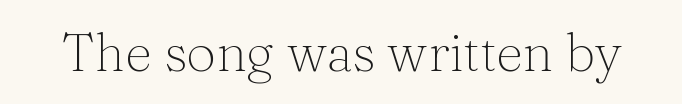
{"serif": "yes", "italic": "no", "bold": "no", "weight": "thin", "width": "normal", "stroke_contrast": "medium", "x_height": "medium", "monospaced": "no", "underline": "no", "letter_spacing": "normal", "letter_spacing_em": 0.0, "glyph_px": 53}
